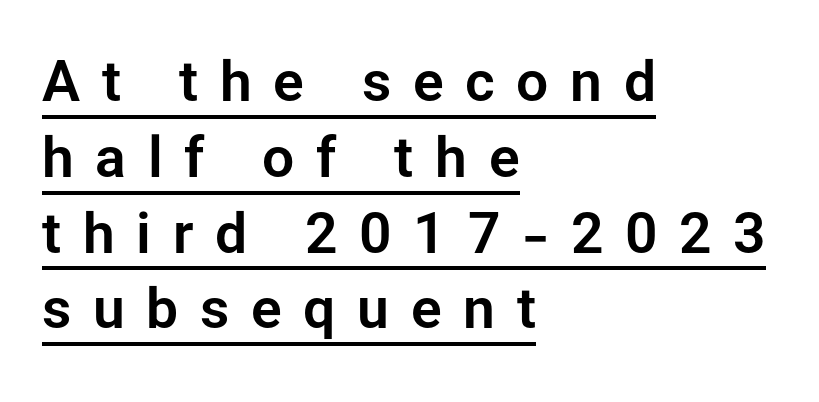
{"serif": "no", "italic": "no", "width": "normal", "stroke_contrast": "low", "x_height": "medium", "monospaced": "no", "underline": "yes", "align": "left", "line_spacing": "normal", "line_spacing_ratio": 1.33, "letter_spacing": "wide", "letter_spacing_em": 0.38, "glyph_px": 57}
